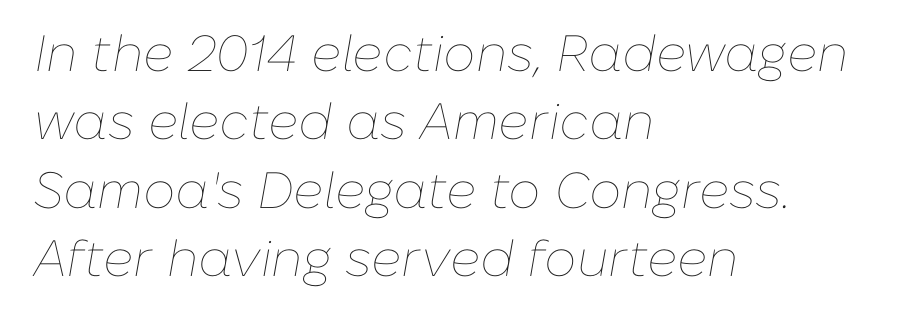
Italic: yes, the glyphs are oblique. Descenders are the only things crossing below the line. These lines sit exactly where default settings would place them. Proportional: the letters do not fall into vertical columns. Weight: in the light-to-regular range.
